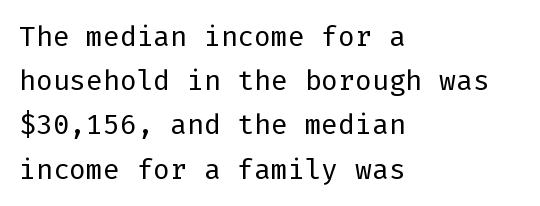
The image shows 28 px regular-weight sans-serif type, upright; set left-aligned, normal line spacing (1.58x), normal letter spacing, not underlined; low stroke contrast and a medium x-height.
